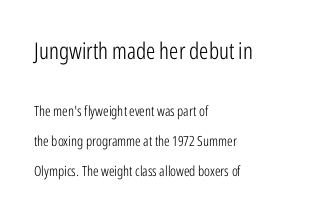
{"italic": "no", "bold": "no", "underline": "no", "align": "left", "line_spacing": "loose", "line_spacing_ratio": 2.13, "letter_spacing": "normal", "letter_spacing_em": 0.0, "larger_block": "first", "size_ratio": 1.64, "glyph_px": 23}
